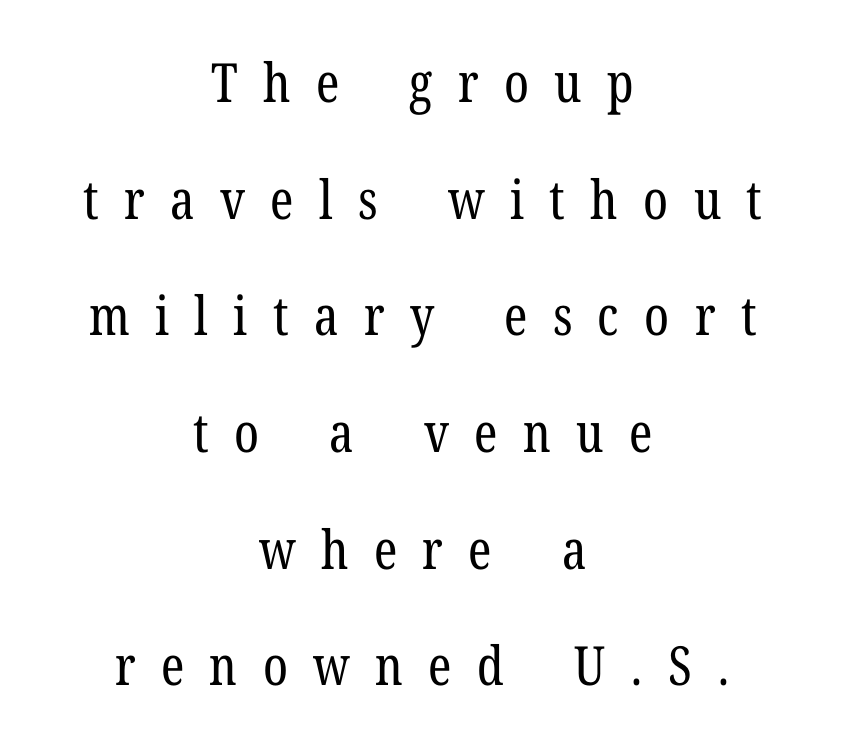
The image shows 54 px regular-weight, condensed serif type, upright; set centered, loose line spacing (2.16x), unusually wide letter spacing (+0.47 em), not underlined; low stroke contrast and a medium x-height.
